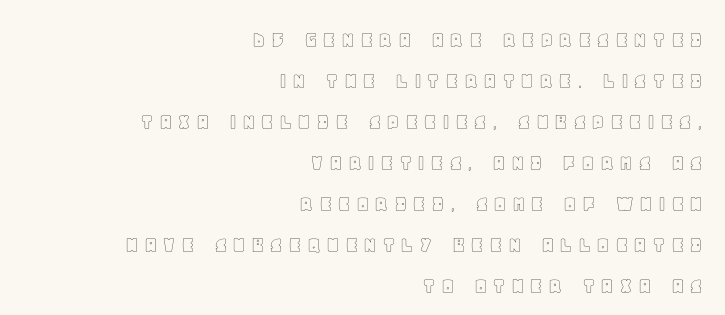
The image shows 24 px text type, upright; set right-aligned, line spacing 1.71x, unusually wide letter spacing (+0.2 em), not underlined.
